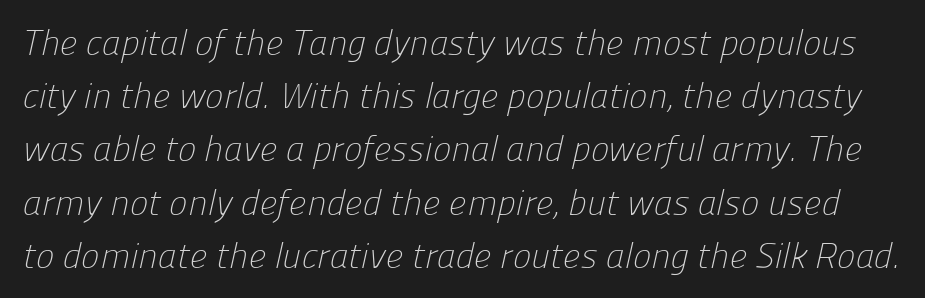
The image shows 35 px light sans-serif type; set normal line spacing (1.52x), normal letter spacing, not underlined; low stroke contrast and a medium x-height.
